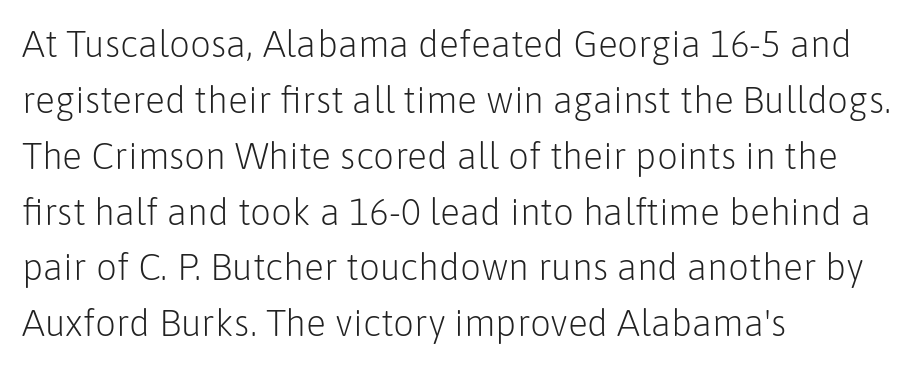
The passage shown has conventional tracking throughout. Does the type have serifs? No, each stem ends abruptly. On a weight scale, this lands at 450 or below. This rendering features lettering with no underline.
